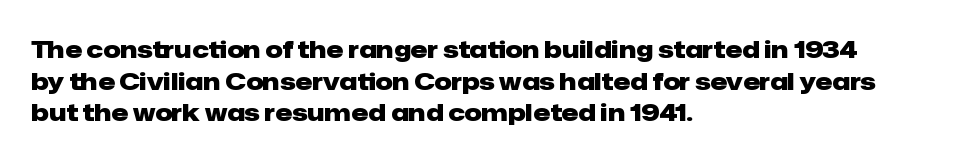
Honestly, the letter spacing is just normal — you wouldn't notice it. One glance says typical: line gaps are just what's usual. These lines stack with their left ends in a neat column. The type sits square on the baseline with zero lean. Descender tails drop into unmarked territory. How heavy is the stroke? Heavy — this is a bold.
